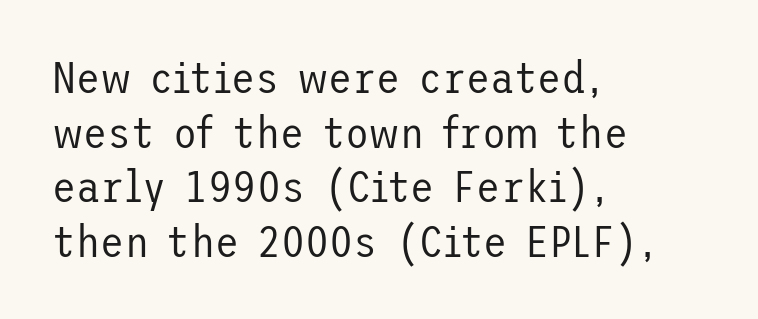
{"serif": "no", "italic": "no", "bold": "no", "weight": "regular", "width": "normal", "stroke_contrast": "low", "x_height": "medium", "underline": "no", "align": "left", "line_spacing_ratio": 1.24, "letter_spacing": "normal", "letter_spacing_em": 0.0, "glyph_px": 44}
